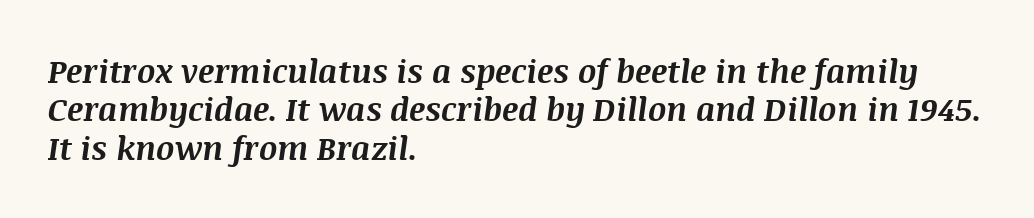
Alignment: flush left. The whole block is typeset with a tilt. The sample has been set heavy, in full bold. Words float on clear page, feet unadorned.
